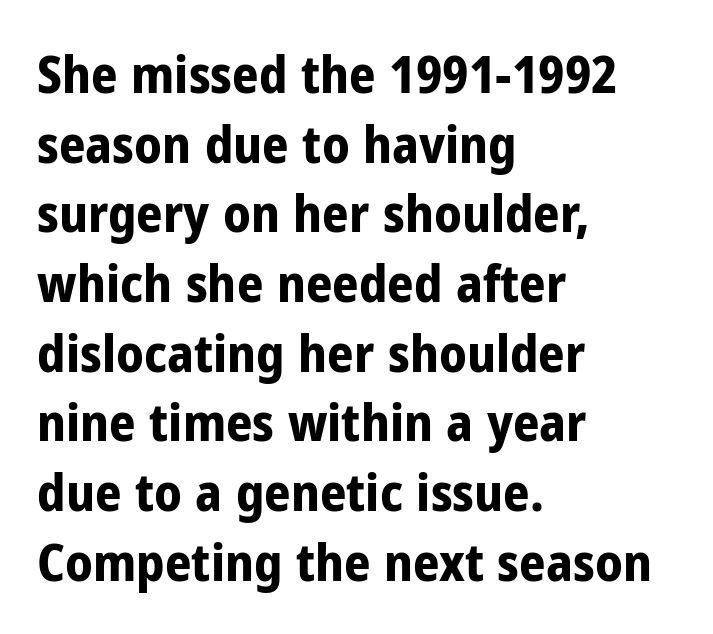
Each word holds together tightly as a unit, with standard inter-letter gaps. Each line starts at the same left margin while the right side varies. This sample has the flowing, uneven cadence of proportional lettering. Pretty heavy lettering here — definitely bold. The glyphs in this specimen are sans serif. The strip under each line holds only bare page.
